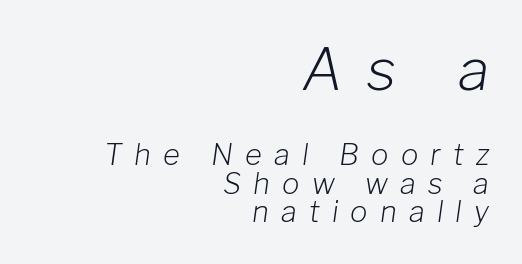
{"italic": "yes", "lean": "right", "slant_degrees": 8, "bold": "no", "weight": "light", "width": "normal", "stroke_contrast": "low", "x_height": "medium", "monospaced": "no", "underline": "no", "align": "right", "line_spacing": "tight", "line_spacing_ratio": 0.98, "letter_spacing": "wide", "letter_spacing_em": 0.42, "larger_block": "first", "size_ratio": 2.0, "glyph_px": 58}
